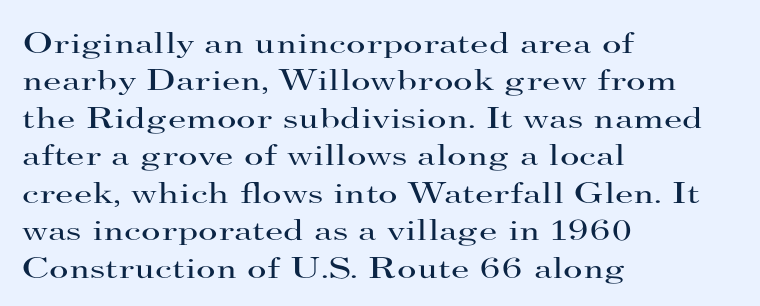
Honestly, the row spacing looks completely unremarkable. The rendering anchors every line to the left-hand side. The axis of the letterforms is exactly vertical. The font sits on the lighter half of the weight spectrum, regular included.
